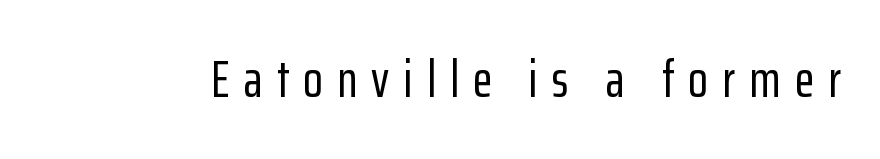
Q: Is the text italic (slanted)? A: No, it is upright.
Q: Is the typeface a serif or a sans-serif typeface? A: Sans-serif.
Q: Is the text underlined? A: No.
Q: Is the spacing between letters normal or unusually wide? A: Unusually wide.
Q: Width (condensed, normal, or wide)? A: Condensed.
Q: Stroke contrast? A: Low.
Q: x-height? A: Medium.
Q: Monospaced? A: No.
